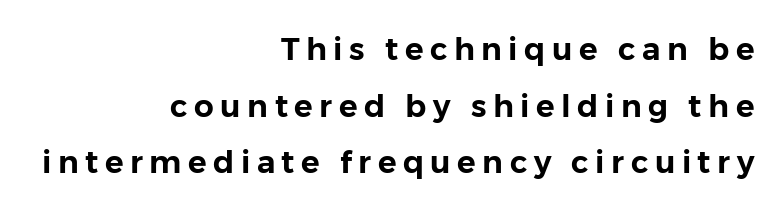
Q: Is the text italic (slanted)? A: No, it is upright.
Q: Is the typeface a serif or a sans-serif typeface? A: Sans-serif.
Q: Is the text underlined? A: No.
Q: How is the paragraph aligned? A: Right-aligned.
Q: Is the spacing between letters normal or unusually wide? A: Unusually wide.
Q: Width (condensed, normal, or wide)? A: Normal.
Q: Stroke contrast? A: Low.
Q: x-height? A: Medium.
Q: Monospaced? A: No.
